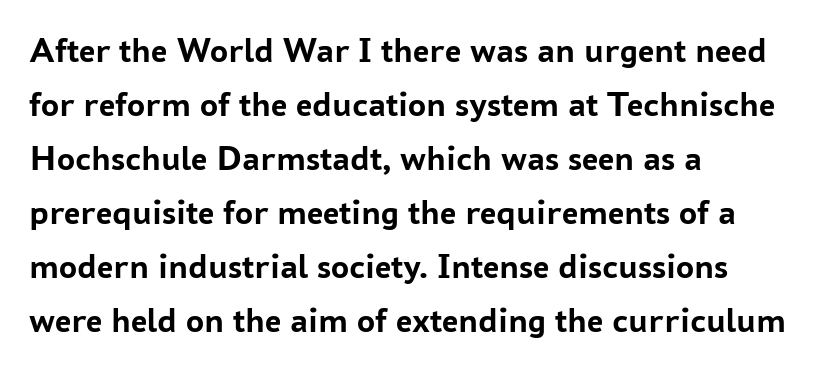
The rendering uses natural spacing where letterforms have individual widths. Heavy, bold letterforms. The string is rendered with underlining switched off. These lines are composed in type without serifs. Layout note: lines flush left.
